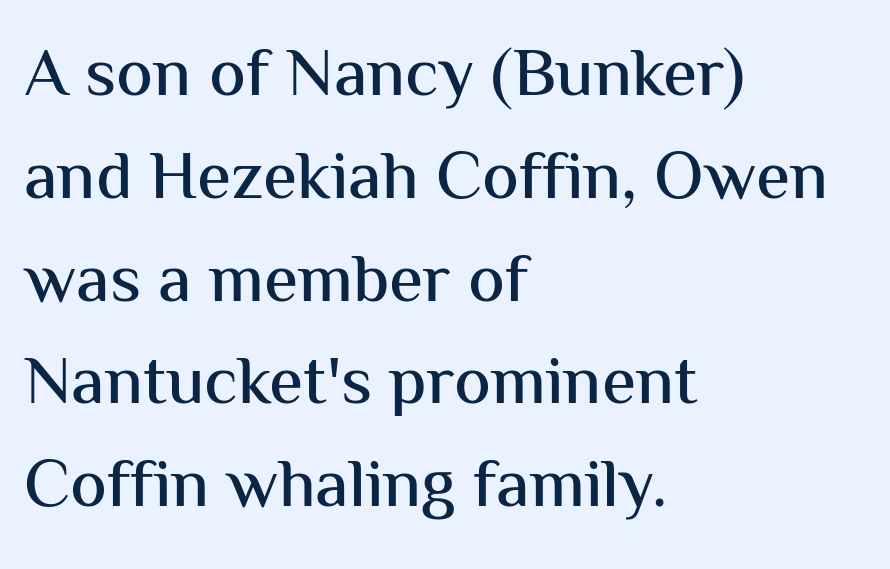
These lines stack with their left ends in a neat column. This is sans-serif lettering, the kind often seen on screens and signage. You could not count columns in this text — the font is proportionally spaced. Italic? Not at all — the glyphs are vertical. If you measured baseline to baseline, you'd find a middling distance. Plain, unruled lines of type.
